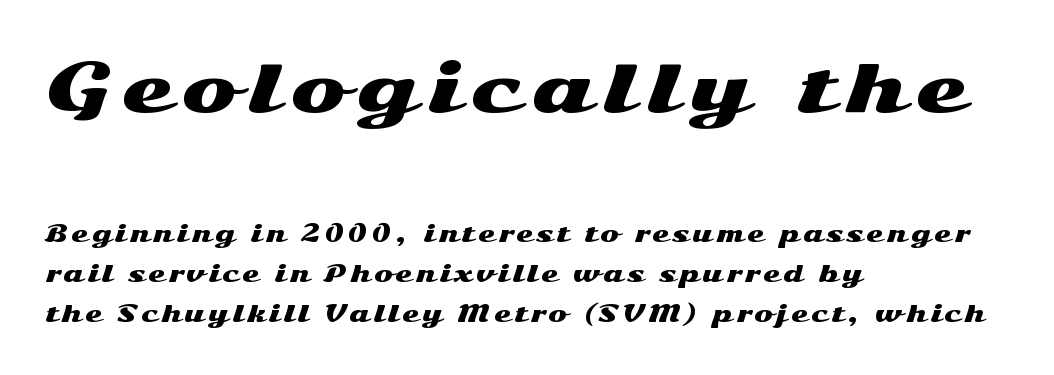
Q: Is the text italic (slanted)? A: Yes.
Q: Is the typeface a serif or a sans-serif typeface? A: Sans-serif.
Q: Is the text underlined? A: No.
Q: How is the paragraph aligned? A: Left-aligned.
Q: Which block of text is set in a larger size, the first (top) or the second (bottom)? A: The first (top) one.
Q: Width (condensed, normal, or wide)? A: Wide.
Q: Stroke contrast? A: Medium.
Q: x-height? A: Medium.
Q: Monospaced? A: No.
